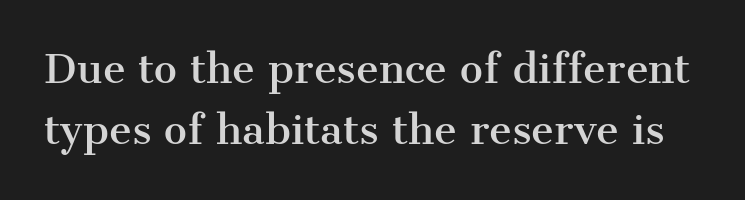
{"serif": "yes", "italic": "no", "width": "normal", "stroke_contrast": "medium", "x_height": "medium", "monospaced": "no", "underline": "no", "line_spacing": "normal", "line_spacing_ratio": 1.57, "letter_spacing": "normal", "letter_spacing_em": 0.0, "glyph_px": 39}
